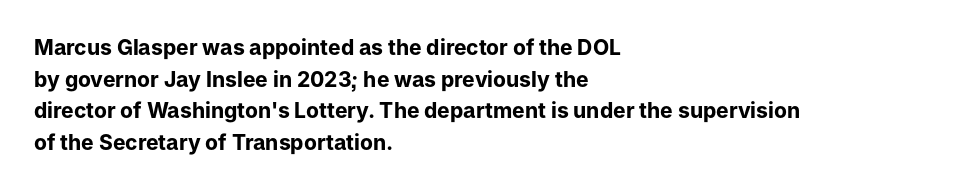
The image shows 21 px bold type, upright; set left-aligned, normal line spacing (1.51x), normal letter spacing, not underlined.
